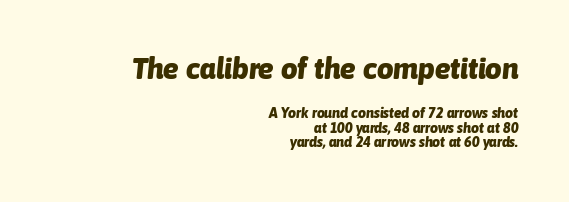
Q: Is the text bold? A: Yes.
Q: Is the text italic (slanted)? A: Yes, it leans right by about 6 degrees.
Q: Is the text underlined? A: No.
Q: How is the paragraph aligned? A: Right-aligned.
Q: Is the spacing between letters normal or unusually wide? A: Normal.
Q: Is the spacing between lines tight, normal or loose? A: Tight.
Q: Which block of text is set in a larger size, the first (top) or the second (bottom)? A: The first (top) one.
Q: Width (condensed, normal, or wide)? A: Normal.
Q: Stroke contrast? A: Low.
Q: x-height? A: Medium.
Q: Monospaced? A: No.
